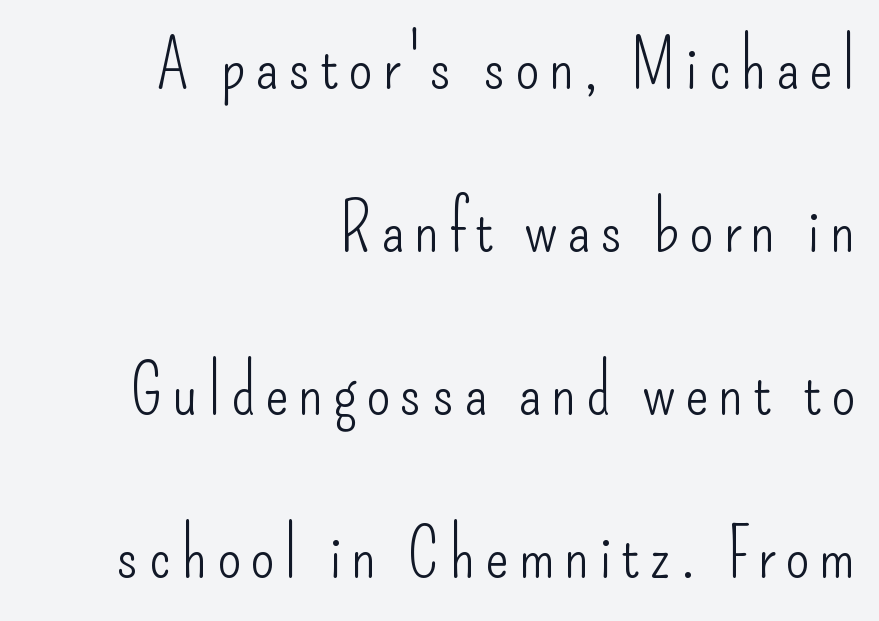
{"serif": "no", "italic": "no", "bold": "no", "weight": "light", "width": "condensed", "stroke_contrast": "low", "x_height": "small", "monospaced": "no", "underline": "no", "align": "right", "line_spacing": "loose", "line_spacing_ratio": 2.36, "glyph_px": 69}
